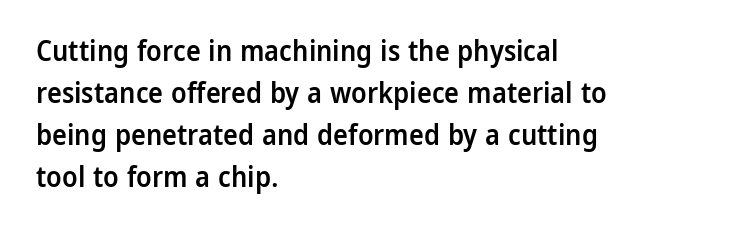
Q: Is the text bold? A: Semi-bold.
Q: Is the text italic (slanted)? A: No, it is upright.
Q: Is the typeface a serif or a sans-serif typeface? A: Sans-serif.
Q: Is the text underlined? A: No.
Q: How is the paragraph aligned? A: Left-aligned.
Q: Is the spacing between letters normal or unusually wide? A: Normal.
Q: Is the spacing between lines tight, normal or loose? A: Normal.
Q: Width (condensed, normal, or wide)? A: Normal.
Q: Stroke contrast? A: Low.
Q: x-height? A: Medium.
Q: Monospaced? A: No.
